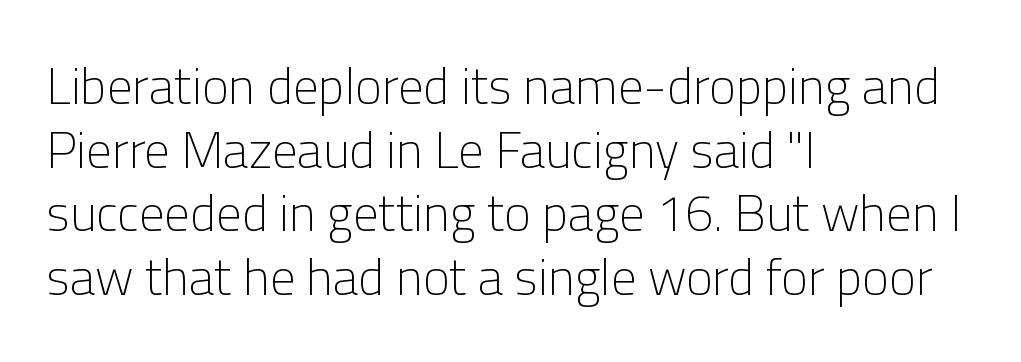
{"serif": "no", "italic": "no", "bold": "no", "weight": "light", "width": "normal", "stroke_contrast": "low", "x_height": "medium", "monospaced": "no", "underline": "no", "align": "left", "line_spacing": "normal", "line_spacing_ratio": 1.25, "letter_spacing": "normal", "letter_spacing_em": 0.0, "glyph_px": 51}
